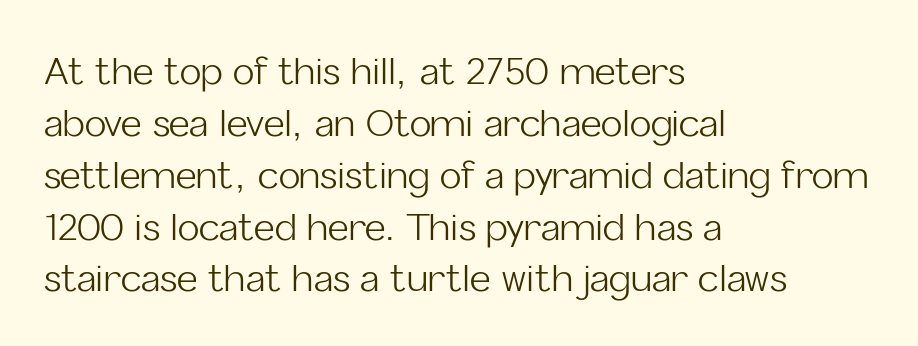
Q: Is the text bold? A: No.
Q: Is the text italic (slanted)? A: No, it is upright.
Q: Is the typeface a serif or a sans-serif typeface? A: Sans-serif.
Q: Is the text underlined? A: No.
Q: How is the paragraph aligned? A: Left-aligned.
Q: Is the spacing between letters normal or unusually wide? A: Normal.
Q: Is the spacing between lines tight, normal or loose? A: Normal.
Q: Width (condensed, normal, or wide)? A: Normal.
Q: Stroke contrast? A: Low.
Q: x-height? A: Medium.
Q: Monospaced? A: No.
